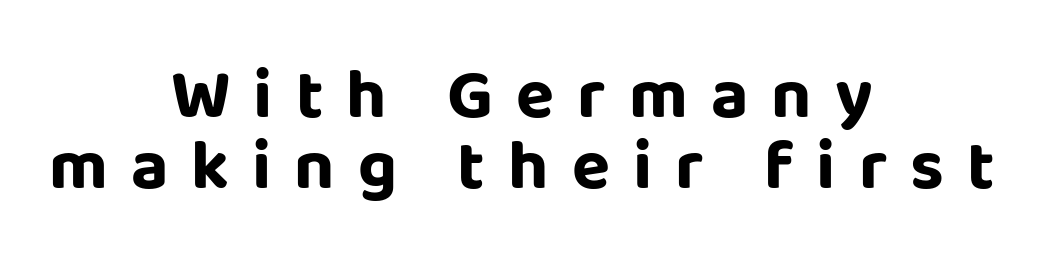
{"serif": "no", "italic": "no", "bold": "yes", "weight": "bold", "width": "normal", "stroke_contrast": "low", "x_height": "large", "monospaced": "no", "underline": "no", "align": "center", "line_spacing": "tight", "line_spacing_ratio": 1.01, "letter_spacing": "wide", "letter_spacing_em": 0.33, "glyph_px": 70}
